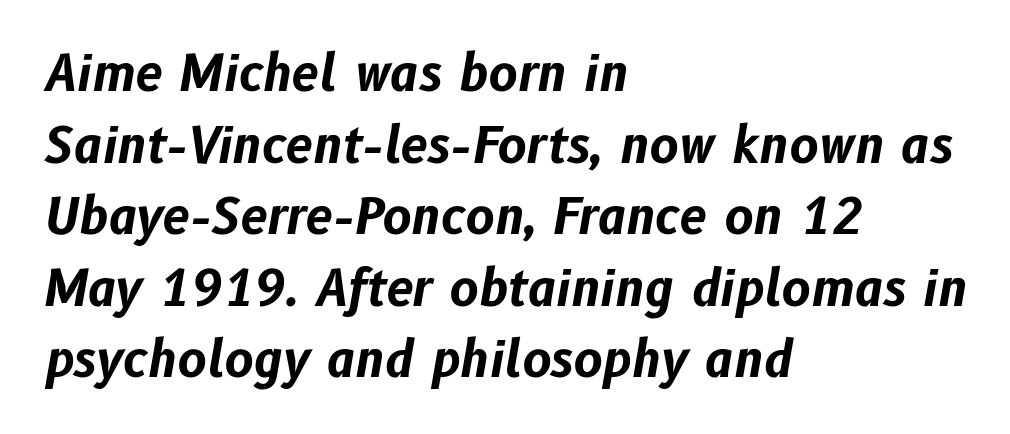
The image shows 49 px bold type, italic (leaning right); set left-aligned, normal line spacing (1.46x), normal letter spacing, not underlined; low stroke contrast and a medium x-height.
